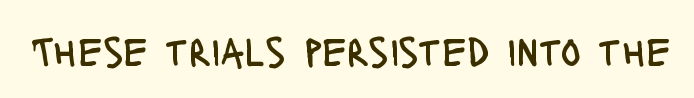
Is this a heavy cut? Hardly; it is regular or lighter. The gaps between neighbouring characters are ordinary and unremarkable. These lines are rendered in a variable-pitch font. Ascenders rise straight up at ninety degrees. I'd call this a sans setting — the letters go barefoot.
